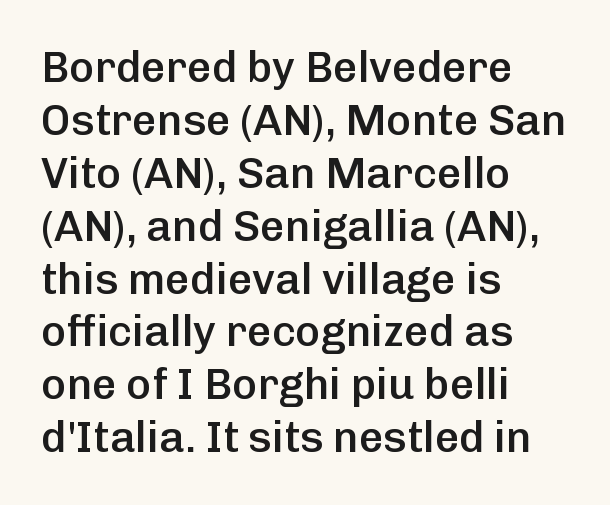
Q: Is the text bold? A: Semi-bold.
Q: Is the text italic (slanted)? A: No, it is upright.
Q: Is the typeface a serif or a sans-serif typeface? A: Sans-serif.
Q: Is the text underlined? A: No.
Q: How is the paragraph aligned? A: Left-aligned.
Q: Is the spacing between letters normal or unusually wide? A: Normal.
Q: Width (condensed, normal, or wide)? A: Normal.
Q: Stroke contrast? A: Low.
Q: x-height? A: Medium.
Q: Monospaced? A: No.
